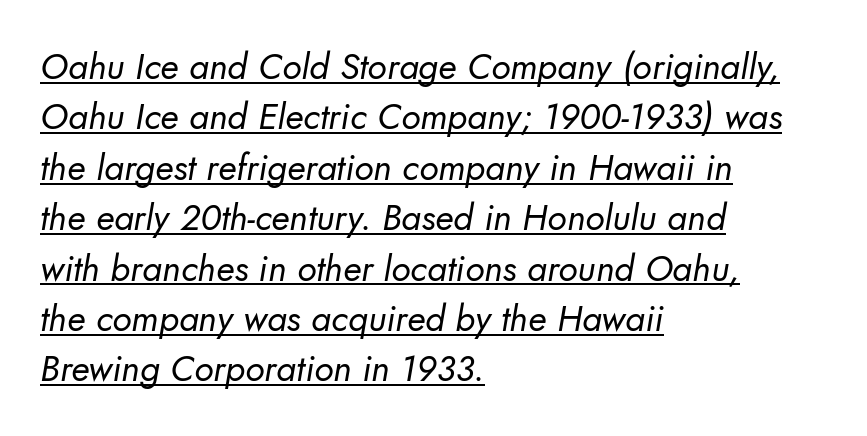
The passage shown has conventional tracking throughout. Alignment: flush left. No chunkiness to these letters — they're not bold. How would I describe the line gaps? Plain and ordinary. Is this a sans? Yes — the strokes have no serifs.
